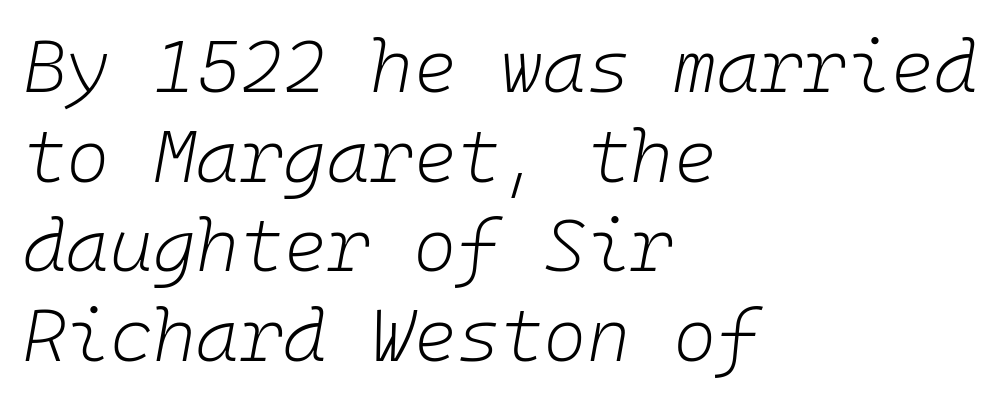
{"italic": "yes", "lean": "right", "slant_degrees": 10, "bold": "no", "weight": "light", "width": "normal", "stroke_contrast": "low", "x_height": "medium", "monospaced": "yes", "underline": "no", "align": "left", "line_spacing_ratio": 1.21, "letter_spacing": "normal", "letter_spacing_em": 0.0, "glyph_px": 74}
